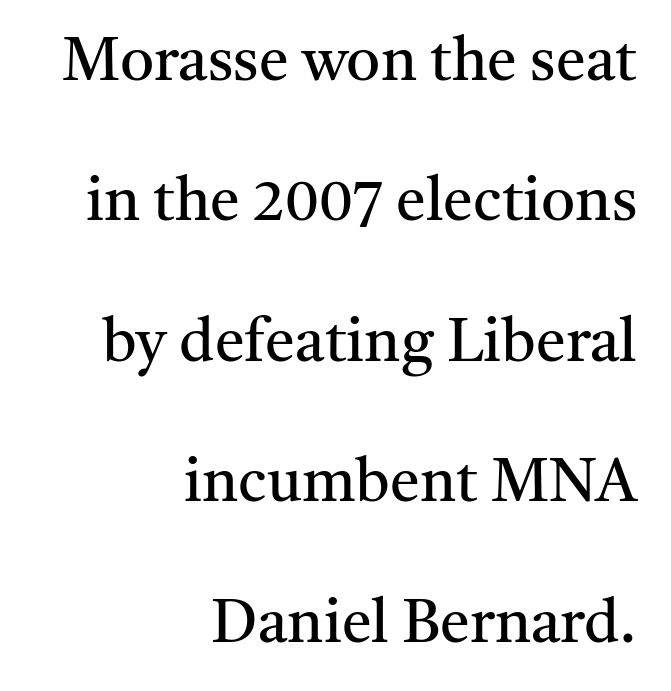
Every stem runs plumb, perpendicular to the baseline. This sample uses plain, unmodified letter spacing. Clear beneath every line of the passage. Observe the serifs anchoring each vertical stroke in this sample.
